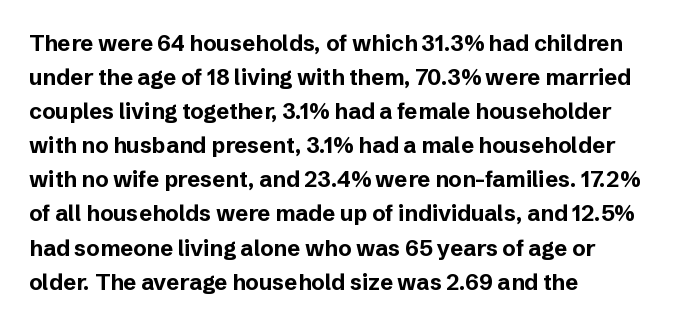
{"italic": "no", "bold": "yes", "underline": "no", "align": "left", "line_spacing": "normal", "line_spacing_ratio": 1.55, "letter_spacing": "normal", "letter_spacing_em": 0.0, "glyph_px": 22}
